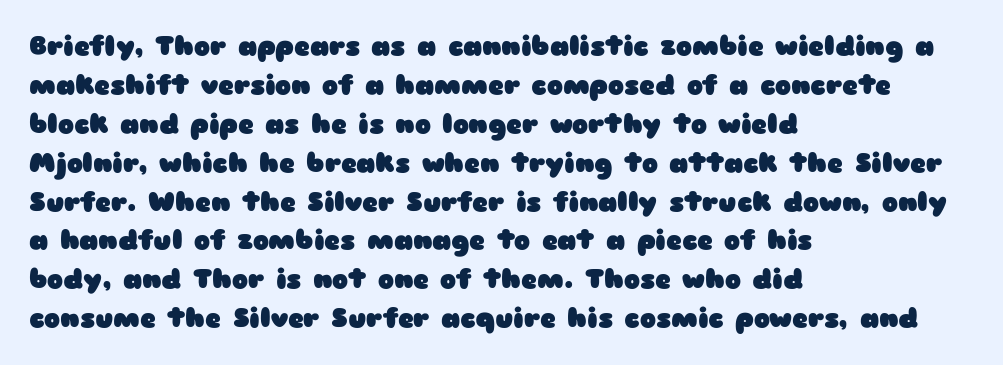
The image shows 27 px bold type, upright; set left-aligned, normal line spacing (1.44x), normal letter spacing, not underlined.
